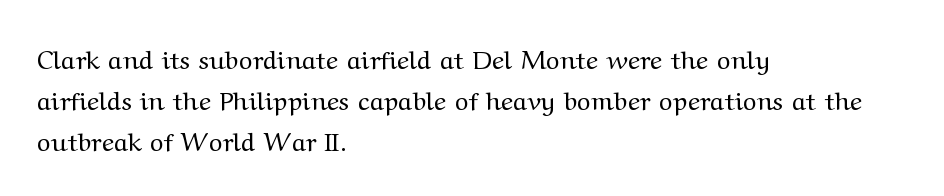
The image shows 26 px text type, upright; set left-aligned, normal line spacing (1.58x), normal letter spacing, not underlined.
